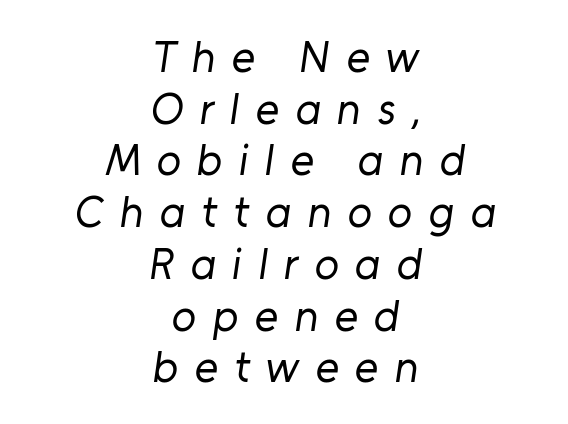
The passage shown is not bold in any degree. This sample has the flowing, uneven cadence of proportional lettering. Beneath every word, the page is bare. Compared with typical body copy, the letter spacing here is much looser. Notice how the passage keeps no hard edge, just a central spine. Whoever set this chose condensed vertical rhythm over breathing room.
